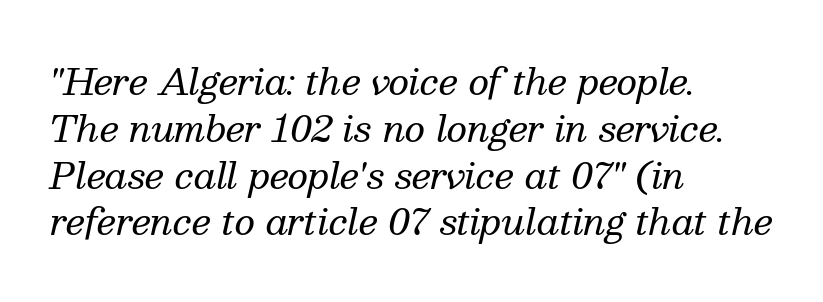
Q: Is the text bold? A: No.
Q: Is the text italic (slanted)? A: Yes, it leans right by about 13 degrees.
Q: Is the typeface a serif or a sans-serif typeface? A: Serif.
Q: Is the text underlined? A: No.
Q: How is the paragraph aligned? A: Left-aligned.
Q: Is the spacing between letters normal or unusually wide? A: Normal.
Q: Is the spacing between lines tight, normal or loose? A: Normal.
Q: Width (condensed, normal, or wide)? A: Normal.
Q: Stroke contrast? A: Medium.
Q: x-height? A: Medium.
Q: Monospaced? A: No.
